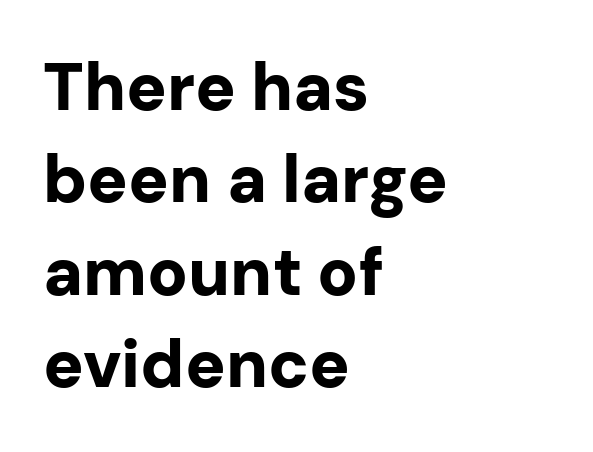
The image shows 67 px bold sans-serif type, upright; set left-aligned, normal line spacing (1.38x), normal letter spacing, not underlined; low stroke contrast and a medium x-height.
